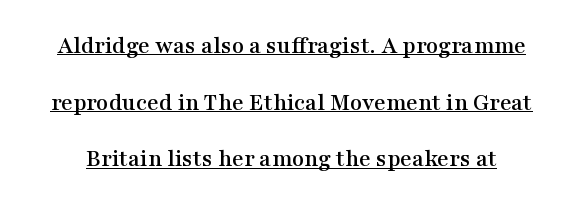
The image shows 25 px text type, upright; set loose line spacing (2.27x), normal letter spacing, underlined.
